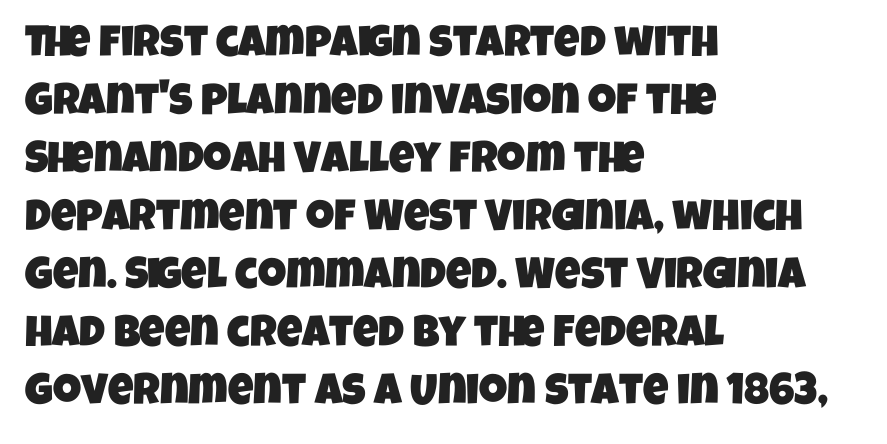
Q: Is the typeface a serif or a sans-serif typeface? A: Sans-serif.
Q: Is the text underlined? A: No.
Q: How is the paragraph aligned? A: Left-aligned.
Q: Is the spacing between letters normal or unusually wide? A: Normal.
Q: Is the spacing between lines tight, normal or loose? A: Normal.
Q: Width (condensed, normal, or wide)? A: Condensed.
Q: Stroke contrast? A: Low.
Q: x-height? A: Large.
Q: Monospaced? A: No.
